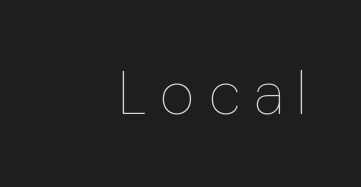
Note the varied advance widths — an 'i' is clearly narrower than an 'm'. Weight: in the light-to-regular range. Descender tails drop into unmarked territory. Rendered with straight, roman letterforms. Which margin do the lines hug? The right one — the left edge is uneven.
